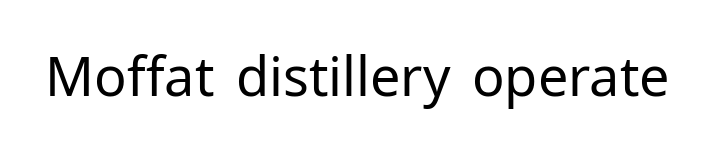
I'd call this a sans setting — the letters go barefoot. You could not count columns in this text — the font is proportionally spaced. No italicization has been applied; the sample stays upright. Is the stroke heavy? The answer is a plain regular-or-lighter.
